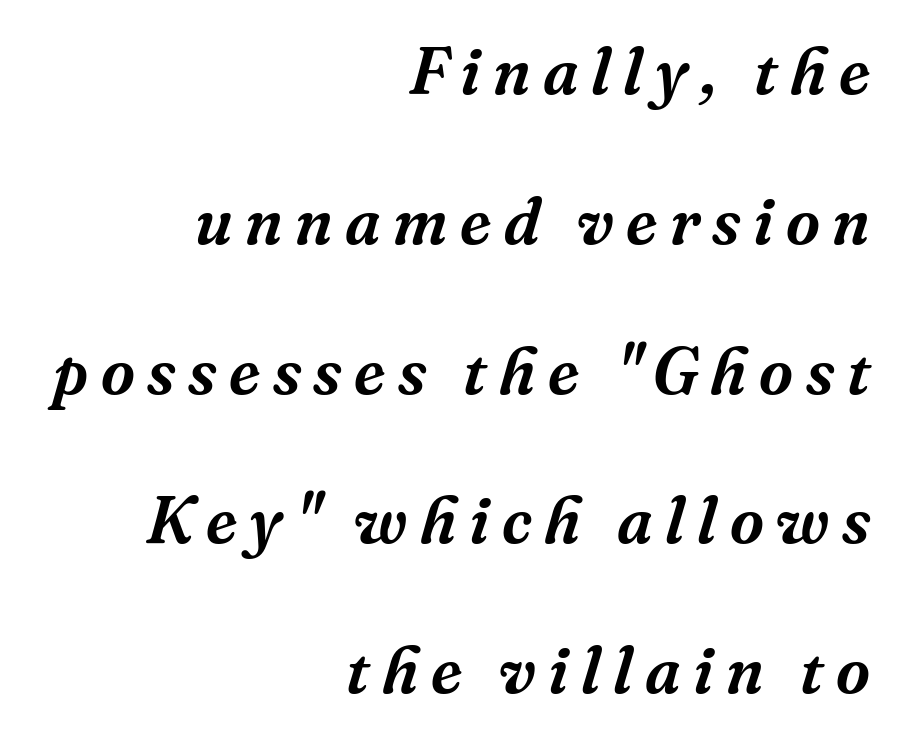
Q: Is the text italic (slanted)? A: Yes, it leans right by about 16 degrees.
Q: Is the typeface a serif or a sans-serif typeface? A: Serif.
Q: Is the text underlined? A: No.
Q: How is the paragraph aligned? A: Right-aligned.
Q: Is the spacing between lines tight, normal or loose? A: Loose.
Q: Width (condensed, normal, or wide)? A: Normal.
Q: Stroke contrast? A: Medium.
Q: x-height? A: Medium.
Q: Monospaced? A: No.
